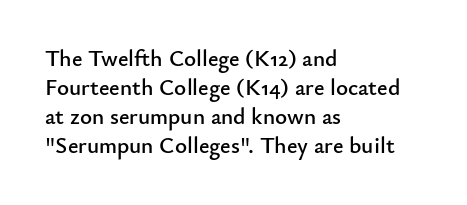
Posture: straight, roman, zero tilt. The passage shown is not underscored anywhere. The rendering anchors every line to the left-hand side. The gaps between neighbouring characters are ordinary and unremarkable.
